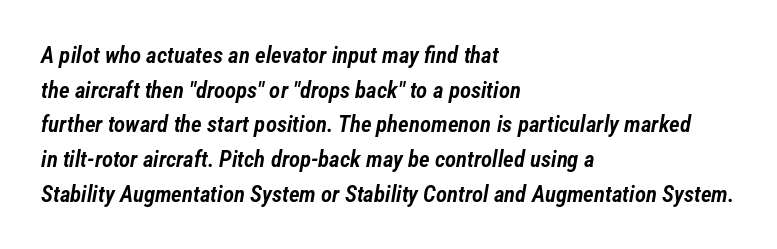
A normal amount of white space separates one row of letters from the next. Rule under the text: the space is simply empty. Left-aligned paragraph, ragged on the right. A typesetter would call this zero additional tracking.
